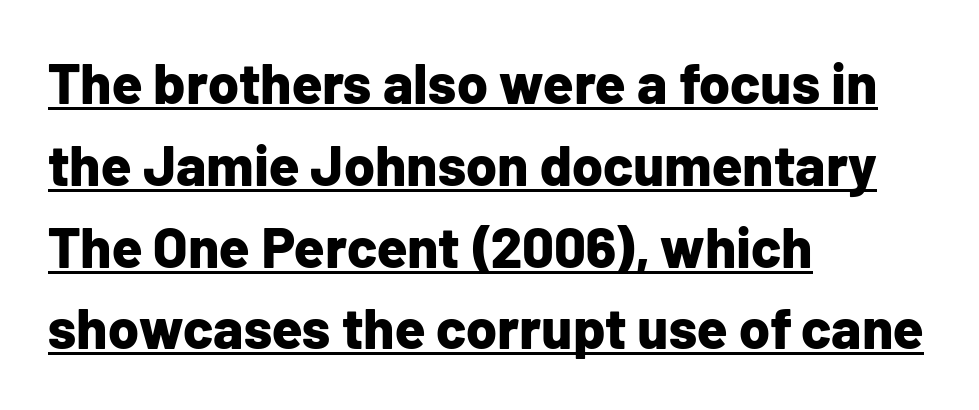
Descenders here cross a horizontal rule under the line. These words are printed bold, with thick strokes throughout. Between one letter and the next there's only the usual sliver of space. Regarding leading, the lines here are spaced in the standard way. Each letter keeps its own natural width here, so spacing adapts to shape. Unlike a traditional serif, this face leaves its strokes unadorned.
